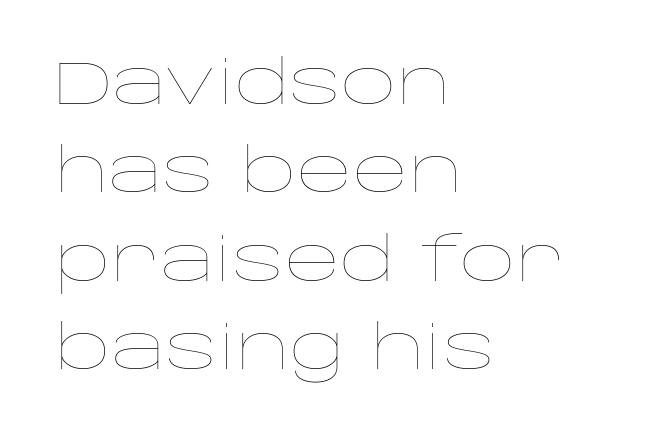
{"italic": "no", "bold": "no", "weight": "thin", "width": "wide", "stroke_contrast": "low", "x_height": "large", "monospaced": "no", "underline": "no", "align": "left", "line_spacing": "normal", "line_spacing_ratio": 1.45, "letter_spacing": "normal", "letter_spacing_em": 0.0, "glyph_px": 61}
